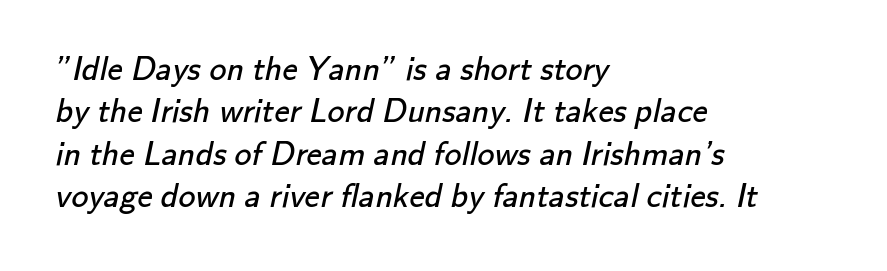
Q: Is the text bold? A: No.
Q: Is the typeface a serif or a sans-serif typeface? A: Sans-serif.
Q: Is the text underlined? A: No.
Q: How is the paragraph aligned? A: Left-aligned.
Q: Is the spacing between letters normal or unusually wide? A: Normal.
Q: Is the spacing between lines tight, normal or loose? A: Normal.
Q: Width (condensed, normal, or wide)? A: Normal.
Q: Stroke contrast? A: Low.
Q: x-height? A: Small.
Q: Monospaced? A: No.
